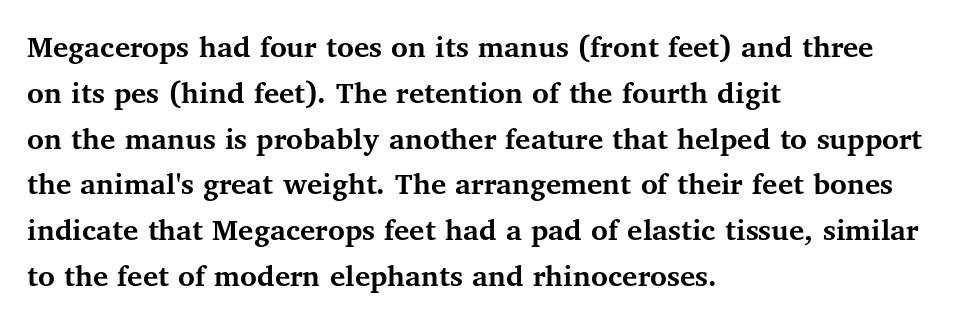
Q: Is the text bold? A: Yes.
Q: Is the text italic (slanted)? A: No, it is upright.
Q: Is the typeface a serif or a sans-serif typeface? A: Serif.
Q: Is the text underlined? A: No.
Q: How is the paragraph aligned? A: Left-aligned.
Q: Is the spacing between letters normal or unusually wide? A: Normal.
Q: Is the spacing between lines tight, normal or loose? A: Normal.
Q: Width (condensed, normal, or wide)? A: Normal.
Q: Stroke contrast? A: Medium.
Q: x-height? A: Medium.
Q: Monospaced? A: No.
